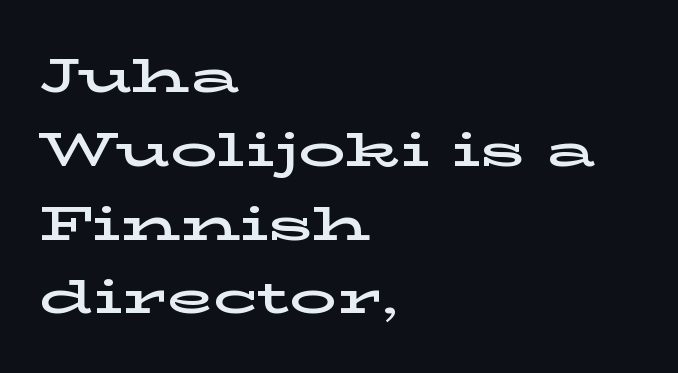
Q: Is the text italic (slanted)? A: No, it is upright.
Q: Is the typeface a serif or a sans-serif typeface? A: Serif.
Q: Is the text underlined? A: No.
Q: How is the paragraph aligned? A: Left-aligned.
Q: Is the spacing between letters normal or unusually wide? A: Normal.
Q: Is the spacing between lines tight, normal or loose? A: Normal.
Q: Width (condensed, normal, or wide)? A: Wide.
Q: Stroke contrast? A: Low.
Q: x-height? A: Medium.
Q: Monospaced? A: No.
